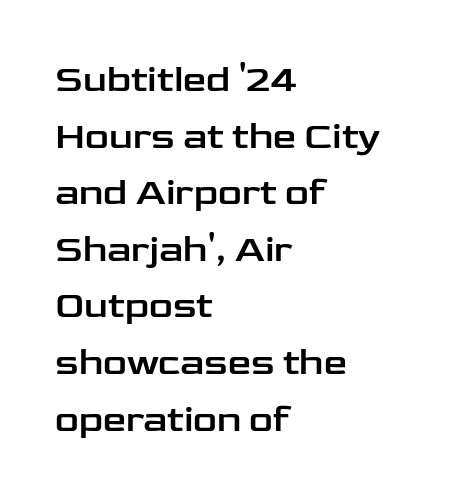
Spacing verdict: proportional, widths tailored to each character. Look at the bottom of the vertical strokes: they stop flat, with no serifs. This sample keeps an unexceptional amount of space between lines. The line texture is even and compact thanks to regular tracking. The text block is weighted toward the left margin, trailing off unevenly rightward.
